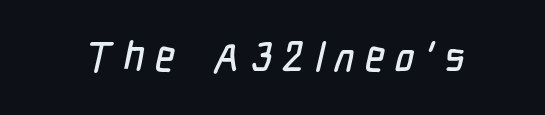
Q: Is the typeface a serif or a sans-serif typeface? A: Sans-serif.
Q: Is the text underlined? A: No.
Q: Is the spacing between letters normal or unusually wide? A: Unusually wide.
Q: Width (condensed, normal, or wide)? A: Condensed.
Q: Stroke contrast? A: Low.
Q: x-height? A: Medium.
Q: Monospaced? A: No.
